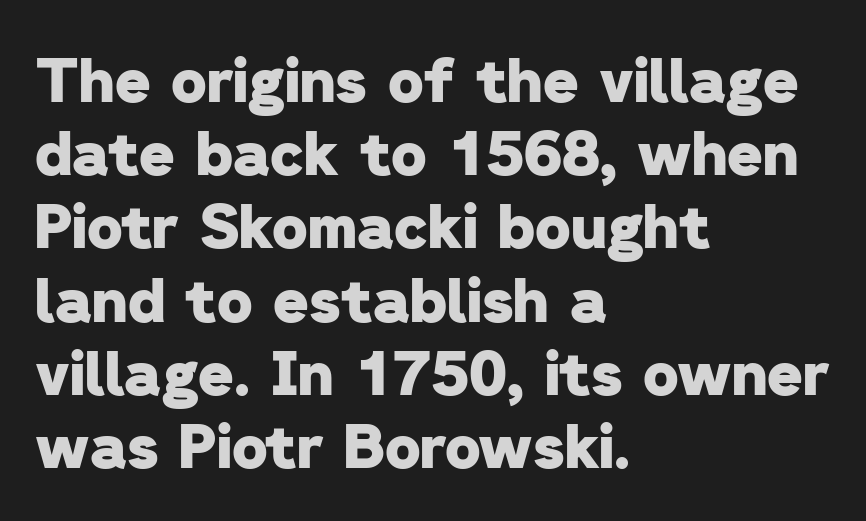
Each glyph is drawn with heavy, bold strokes. These lines keep a tight, regular rhythm from letter to letter. A classic flush-left, rag-right setting is used for this passage. Plain, unruled lines of type. Here the designer chose a conventional face with non-uniform glyph widths.
